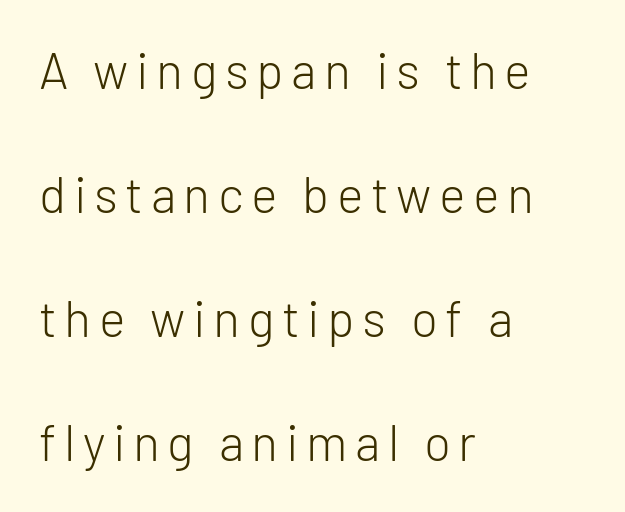
Q: Is the text bold? A: No.
Q: Is the text italic (slanted)? A: No, it is upright.
Q: Is the typeface a serif or a sans-serif typeface? A: Sans-serif.
Q: Is the text underlined? A: No.
Q: How is the paragraph aligned? A: Left-aligned.
Q: Is the spacing between lines tight, normal or loose? A: Loose.
Q: Width (condensed, normal, or wide)? A: Normal.
Q: Stroke contrast? A: Low.
Q: x-height? A: Medium.
Q: Monospaced? A: No.
